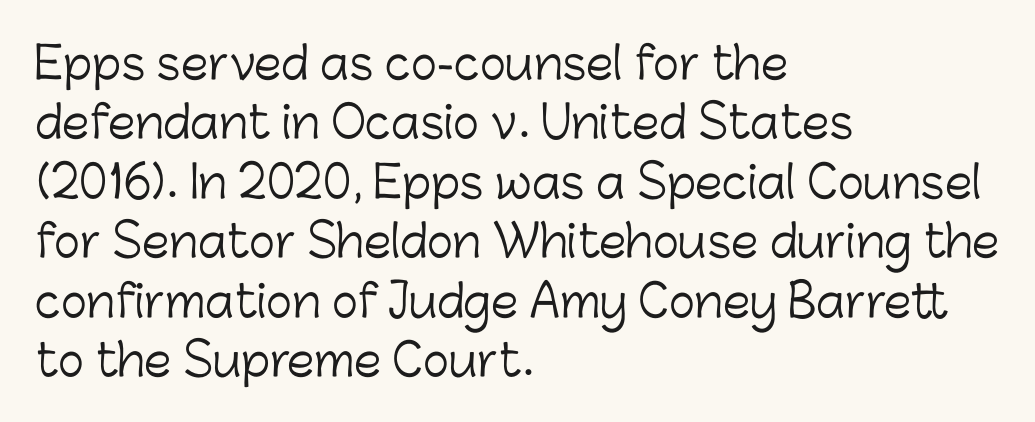
Q: Is the text bold? A: No.
Q: Is the text italic (slanted)? A: No, it is upright.
Q: Is the typeface a serif or a sans-serif typeface? A: Sans-serif.
Q: Is the text underlined? A: No.
Q: How is the paragraph aligned? A: Left-aligned.
Q: Is the spacing between letters normal or unusually wide? A: Normal.
Q: Is the spacing between lines tight, normal or loose? A: Normal.
Q: Width (condensed, normal, or wide)? A: Normal.
Q: Stroke contrast? A: Low.
Q: x-height? A: Medium.
Q: Monospaced? A: No.
